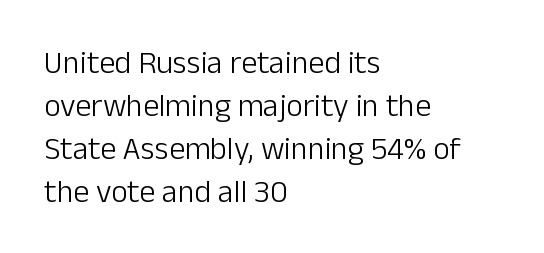
The image shows 32 px light sans-serif type, upright; set left-aligned, normal line spacing (1.34x), normal letter spacing, not underlined; low stroke contrast and a medium x-height.
